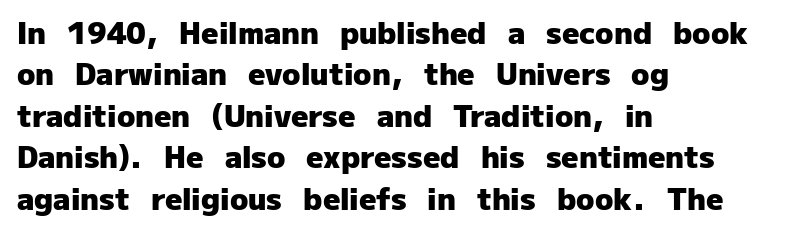
The image shows 30 px heavy sans-serif type, upright; set left-aligned, normal line spacing (1.38x), normal letter spacing, not underlined; low stroke contrast and a medium x-height.
